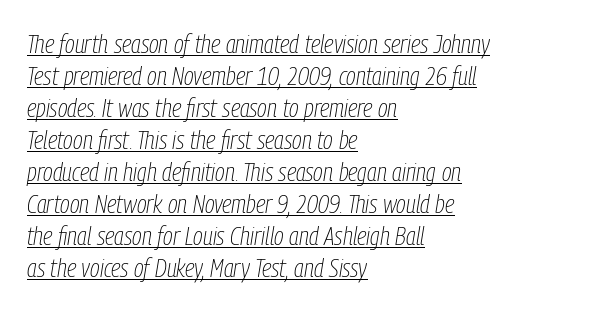
The image shows 26 px text type, italic (leaning right); set left-aligned, line spacing 1.23x, normal letter spacing, underlined.
